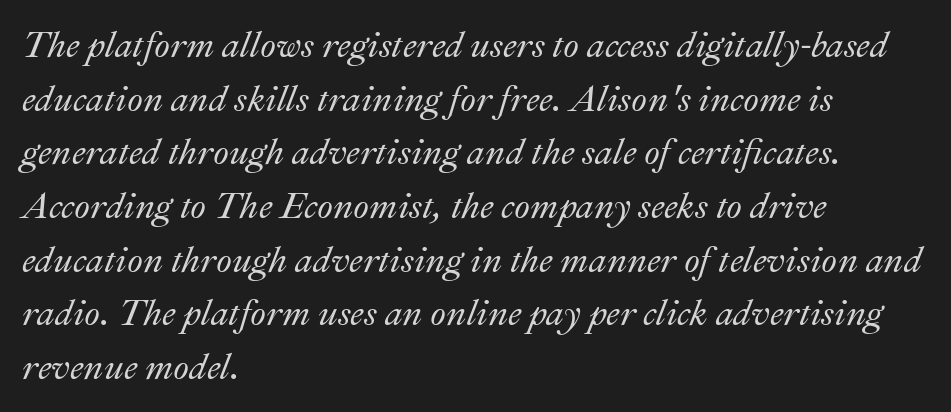
Q: Is the text italic (slanted)? A: Yes, it leans right by about 22 degrees.
Q: Is the text underlined? A: No.
Q: How is the paragraph aligned? A: Left-aligned.
Q: Is the spacing between letters normal or unusually wide? A: Normal.
Q: Is the spacing between lines tight, normal or loose? A: Normal.
Q: Width (condensed, normal, or wide)? A: Normal.
Q: Stroke contrast? A: Medium.
Q: x-height? A: Small.
Q: Monospaced? A: No.
